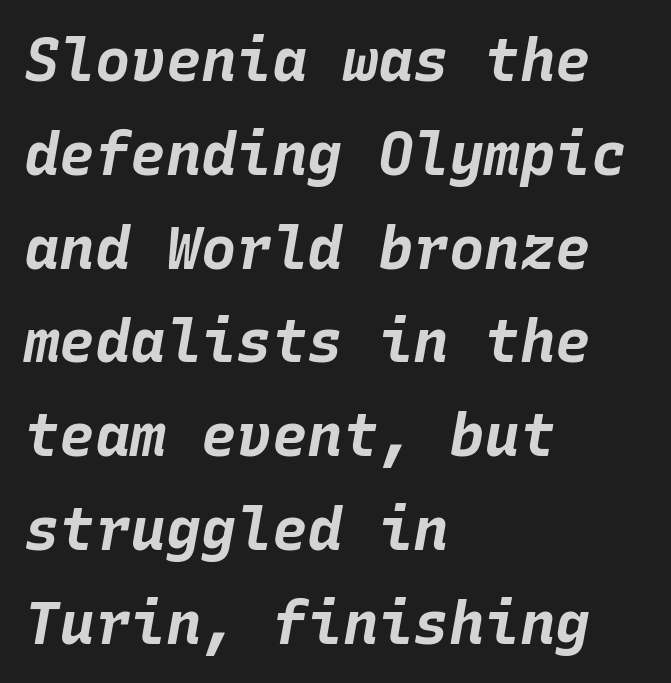
{"italic": "yes", "lean": "right", "slant_degrees": 10, "bold": "yes", "weight": "bold", "width": "normal", "stroke_contrast": "low", "x_height": "large", "monospaced": "yes", "underline": "no", "align": "left", "line_spacing": "normal", "line_spacing_ratio": 1.59, "letter_spacing": "normal", "letter_spacing_em": 0.0, "glyph_px": 59}
